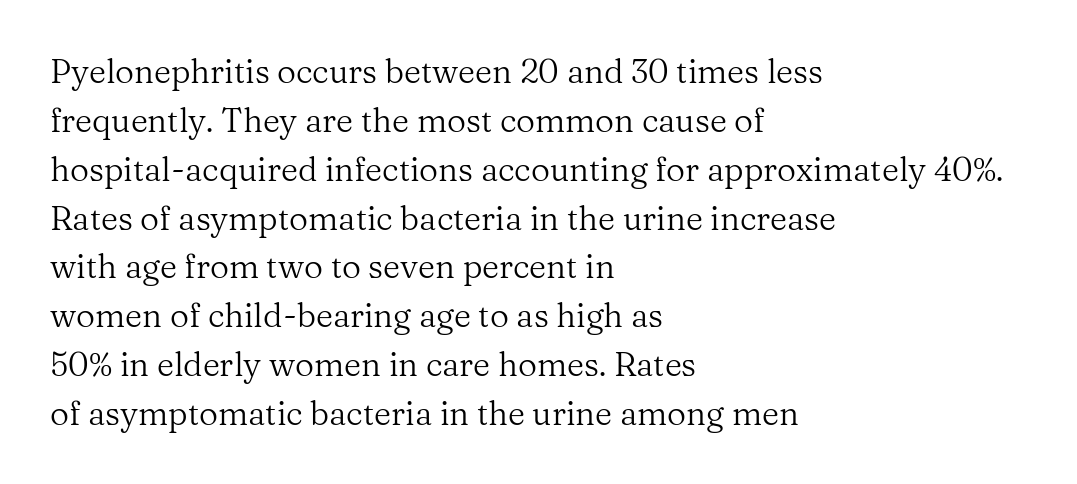
The image shows 33 px regular-weight serif type, upright; set left-aligned, normal line spacing (1.48x), normal letter spacing, not underlined; medium stroke contrast and a medium x-height.
